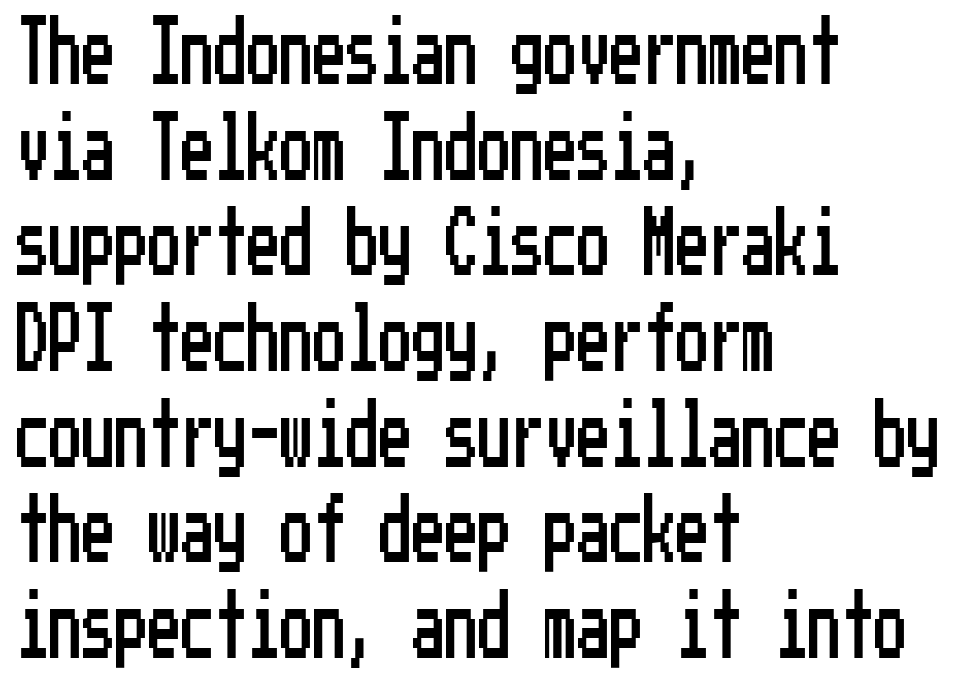
The image shows 66 px condensed sans-serif type, upright; set left-aligned, normal line spacing (1.45x), normal letter spacing, not underlined; low stroke contrast and a medium x-height.
